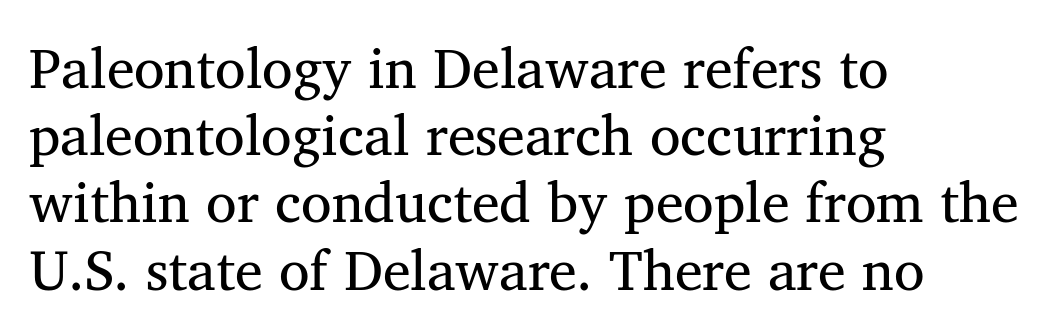
Q: Is the text bold? A: No.
Q: Is the typeface a serif or a sans-serif typeface? A: Serif.
Q: Is the text underlined? A: No.
Q: How is the paragraph aligned? A: Left-aligned.
Q: Is the spacing between letters normal or unusually wide? A: Normal.
Q: Width (condensed, normal, or wide)? A: Normal.
Q: Stroke contrast? A: Medium.
Q: x-height? A: Medium.
Q: Monospaced? A: No.
